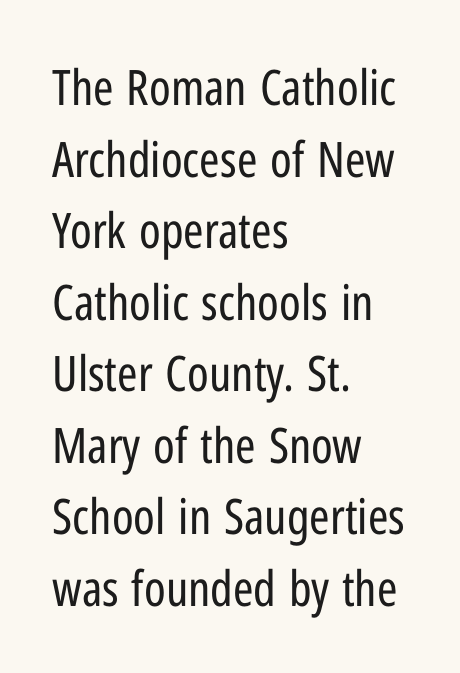
The image shows 49 px regular-weight, condensed sans-serif type, upright; set left-aligned, normal line spacing (1.46x), normal letter spacing, not underlined; low stroke contrast and a medium x-height.
